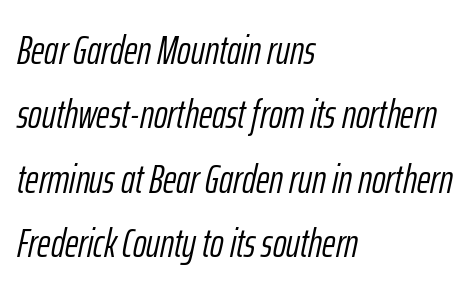
Q: Is the text bold? A: No.
Q: Is the text italic (slanted)? A: Yes, it leans right by about 12 degrees.
Q: Is the text underlined? A: No.
Q: How is the paragraph aligned? A: Left-aligned.
Q: Is the spacing between letters normal or unusually wide? A: Normal.
Q: Is the spacing between lines tight, normal or loose? A: Normal.
Q: Width (condensed, normal, or wide)? A: Condensed.
Q: Stroke contrast? A: Low.
Q: x-height? A: Medium.
Q: Monospaced? A: No.
